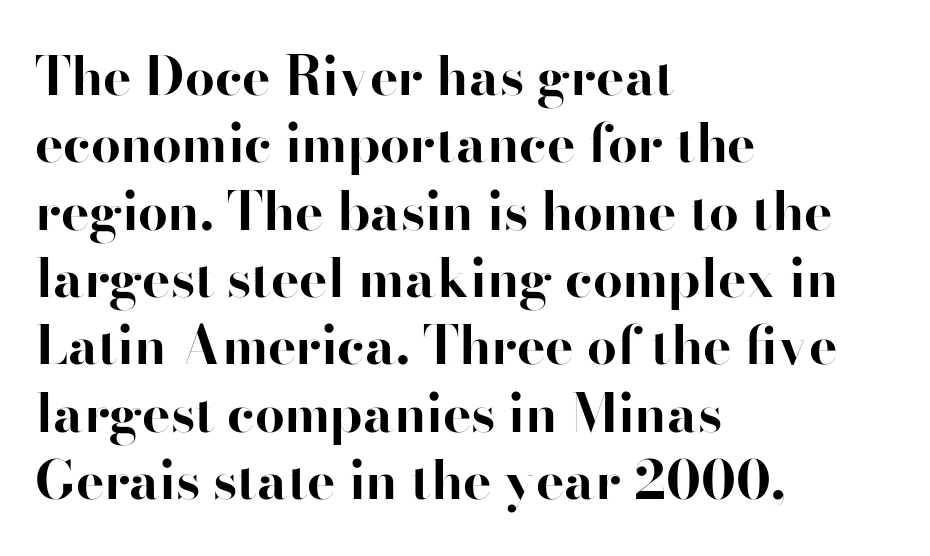
Letters rest on an invisible, unmarked baseline. If you drew a ruler down the left edge, every line would touch it. Style check: upright. The rendering keeps characters at their native spacing.
